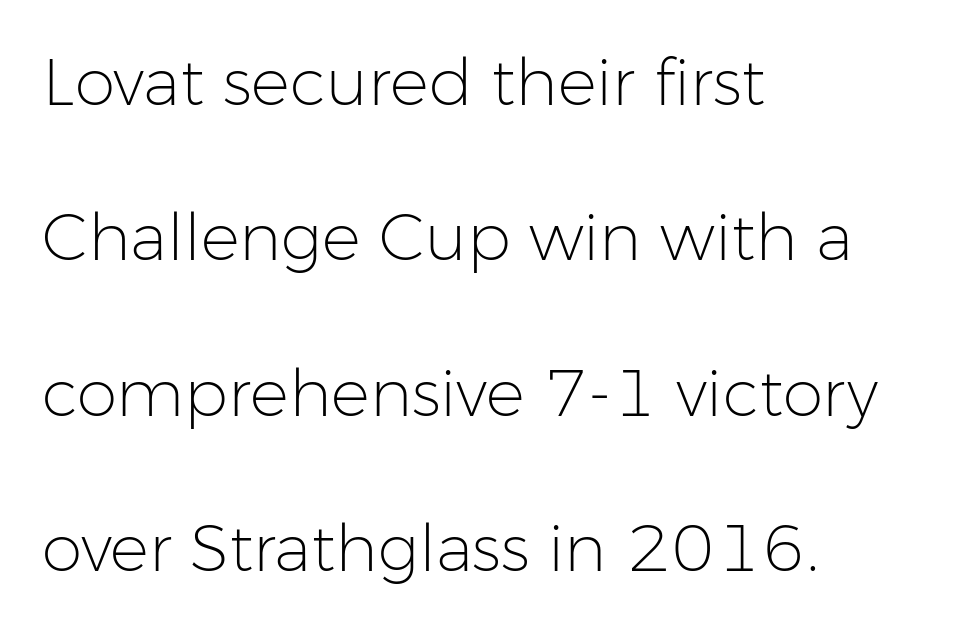
Quick note: interline space is abundant. Counters stay open thanks to moderate or lighter strokes. The passage shown is not underscored anywhere. Nothing sits at the stroke ends, so this counts as sans-serif. Teacher's note: observe the even left margin — that is flush-left alignment. Do the characters align in a grid? No, the font is proportional.
